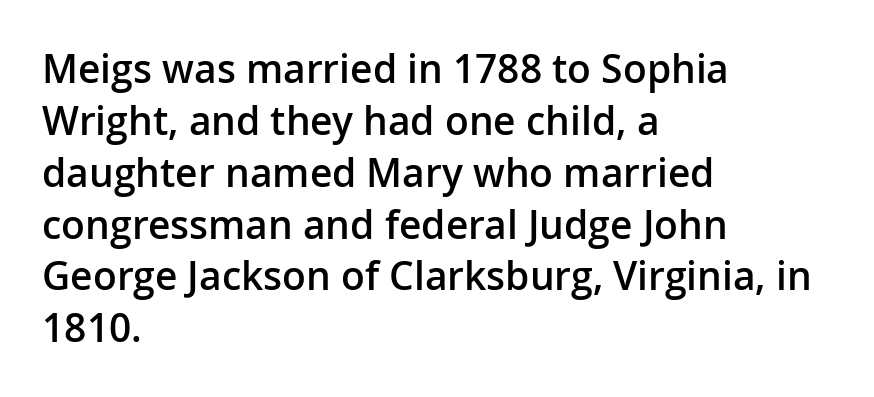
In terms of letterform style, serifs are entirely absent. The rendering keeps characters at their native spacing. Whoever set this chose a conventional vertical rhythm. Horizontal alignment here is leftward, the default for most running prose.
